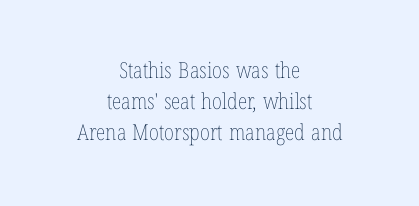
{"italic": "no", "bold": "no", "underline": "no", "align": "center", "line_spacing": "normal", "line_spacing_ratio": 1.42, "letter_spacing": "normal", "letter_spacing_em": 0.0, "glyph_px": 22}
